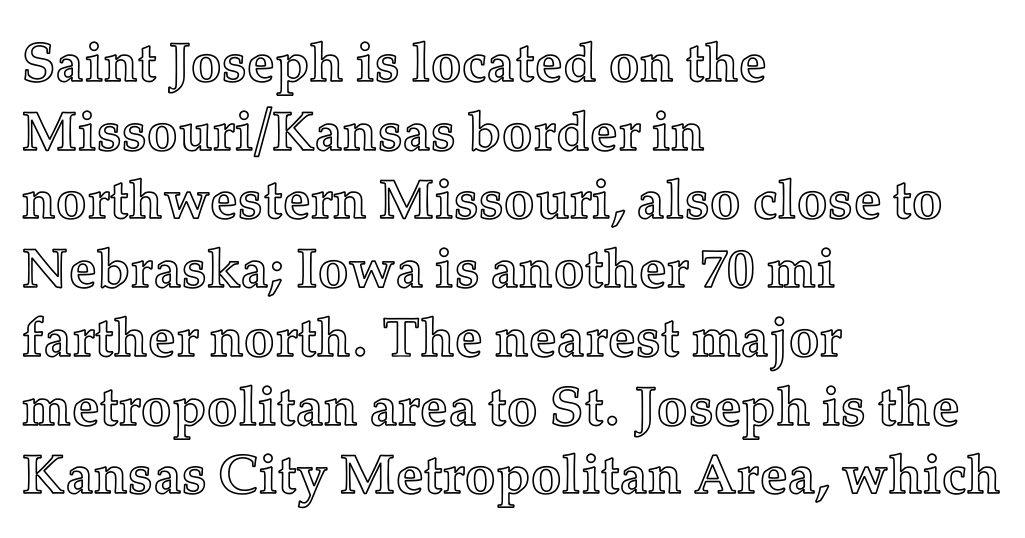
Q: Is the text italic (slanted)? A: No, it is upright.
Q: Is the text underlined? A: No.
Q: How is the paragraph aligned? A: Left-aligned.
Q: Is the spacing between letters normal or unusually wide? A: Normal.
Q: Is the spacing between lines tight, normal or loose? A: Normal.
Q: Width (condensed, normal, or wide)? A: Normal.
Q: x-height? A: Medium.
Q: Monospaced? A: No.
